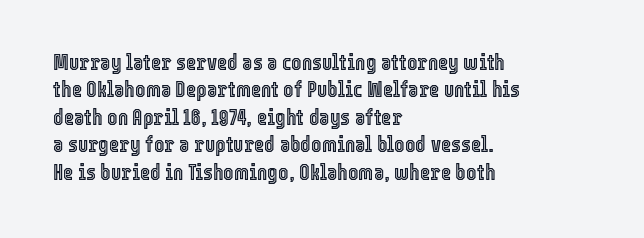
{"italic": "no", "underline": "no", "align": "left", "line_spacing": "normal", "line_spacing_ratio": 1.25, "letter_spacing": "normal", "letter_spacing_em": 0.0, "glyph_px": 22}
